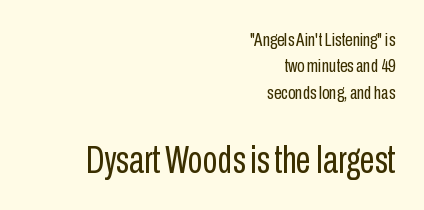
{"serif": "no", "italic": "no", "bold": "no", "weight": "regular", "width": "condensed", "stroke_contrast": "low", "x_height": "medium", "monospaced": "no", "underline": "no", "align": "right", "line_spacing": "normal", "line_spacing_ratio": 1.39, "letter_spacing": "normal", "letter_spacing_em": 0.0, "larger_block": "second", "size_ratio": 2.0, "glyph_px": 38}
